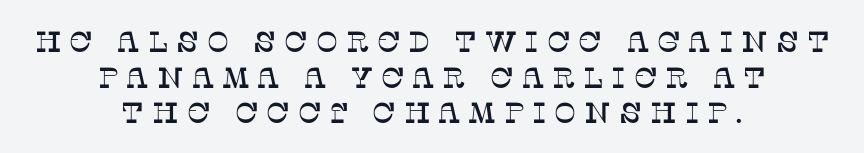
{"serif": "yes", "italic": "no", "width": "normal", "stroke_contrast": "low", "x_height": "large", "monospaced": "no", "underline": "no", "align": "center", "line_spacing_ratio": 1.23, "letter_spacing": "wide", "letter_spacing_em": 0.27, "glyph_px": 29}
